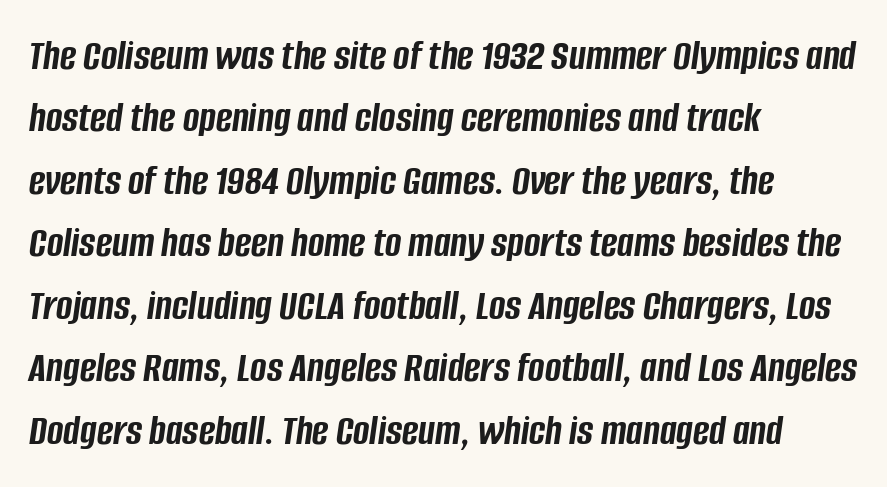
{"italic": "yes", "lean": "right", "slant_degrees": 8, "bold": "yes", "weight": "semibold", "width": "condensed", "stroke_contrast": "low", "x_height": "large", "monospaced": "no", "underline": "no", "align": "left", "line_spacing": "normal", "line_spacing_ratio": 1.42, "letter_spacing": "normal", "letter_spacing_em": 0.0, "glyph_px": 44}
